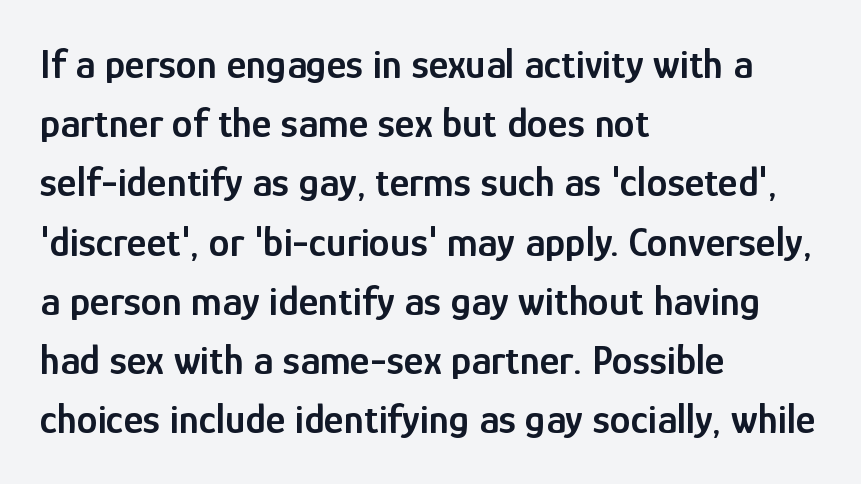
The image shows 42 px semibold, condensed sans-serif type, upright; set left-aligned, normal line spacing (1.41x), normal letter spacing, not underlined; low stroke contrast and a medium x-height.
